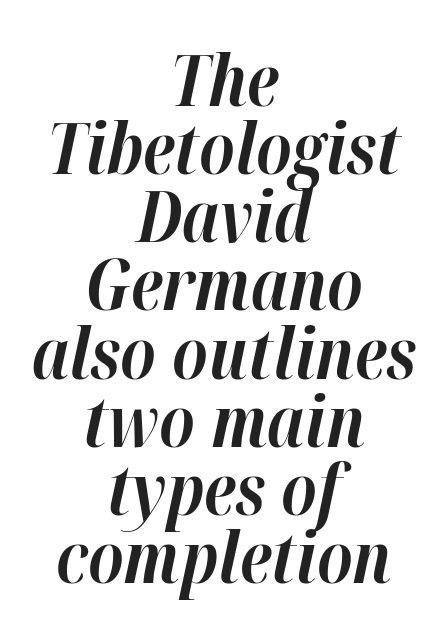
Regarding leading, the lines here are crowded together. The passage shown is typed in a proportional face where columns would drift. The passage shown has conventional tracking throughout. The specimen omits any rule beneath the text block's lines. The face used here has a pronounced slope to its letters. Leftover space on each line is divided equally before and after the words.
